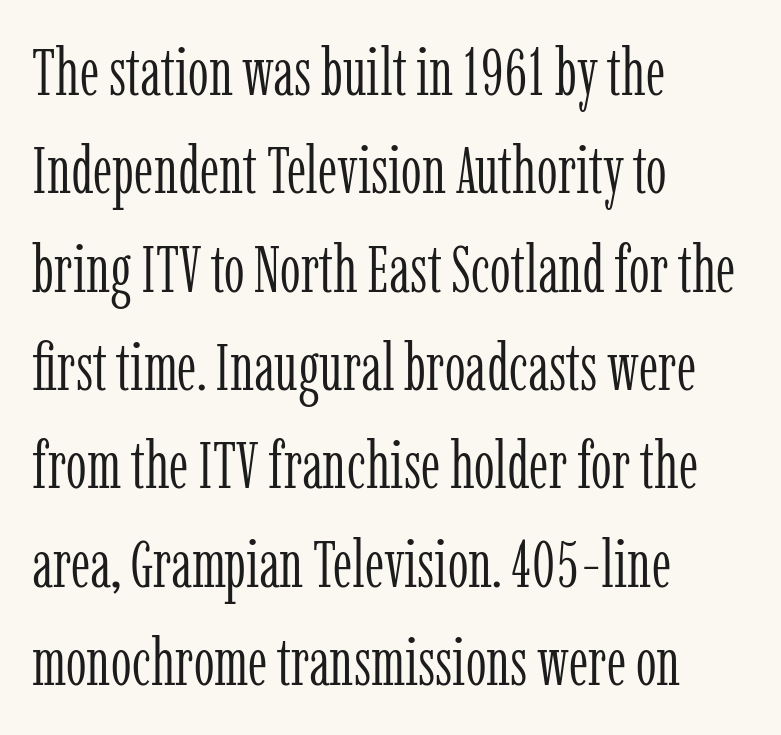
The image shows 66 px light, condensed serif type, upright; set left-aligned, normal line spacing (1.49x), normal letter spacing, not underlined; low stroke contrast and a medium x-height.
